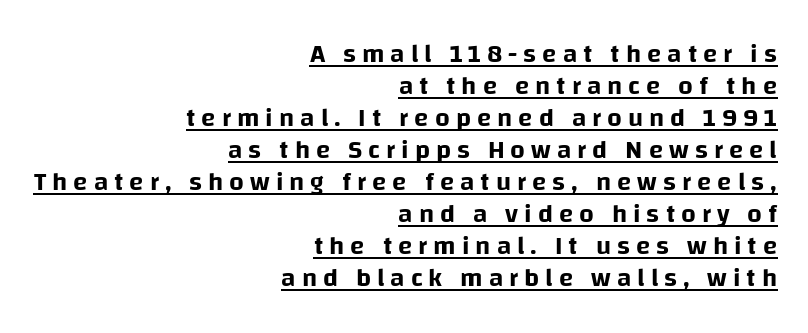
The image shows 26 px text type, upright; set right-aligned, line spacing 1.23x, unusually wide letter spacing (+0.23 em), underlined.
